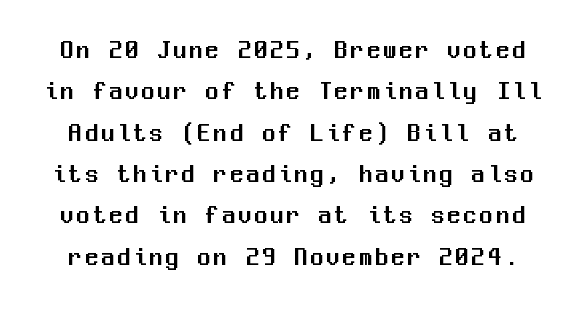
{"italic": "no", "underline": "no", "line_spacing": "normal", "line_spacing_ratio": 1.59, "glyph_px": 26}
